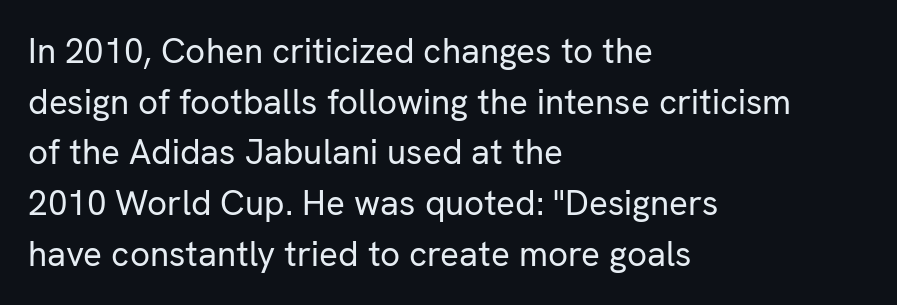
{"serif": "no", "italic": "no", "bold": "no", "weight": "regular", "width": "normal", "stroke_contrast": "low", "x_height": "medium", "monospaced": "no", "underline": "no", "align": "left", "line_spacing": "normal", "line_spacing_ratio": 1.45, "letter_spacing": "normal", "letter_spacing_em": 0.0, "glyph_px": 35}
